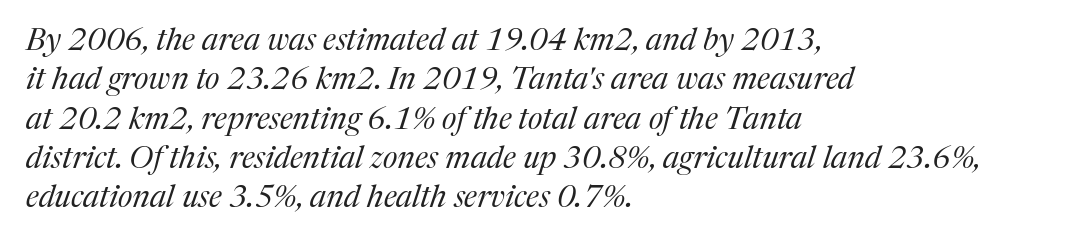
{"serif": "yes", "italic": "yes", "lean": "right", "slant_degrees": 17, "bold": "no", "weight": "regular", "width": "normal", "stroke_contrast": "medium", "x_height": "medium", "monospaced": "no", "underline": "no", "align": "left", "line_spacing": "normal", "line_spacing_ratio": 1.27, "letter_spacing": "normal", "letter_spacing_em": 0.0, "glyph_px": 31}
